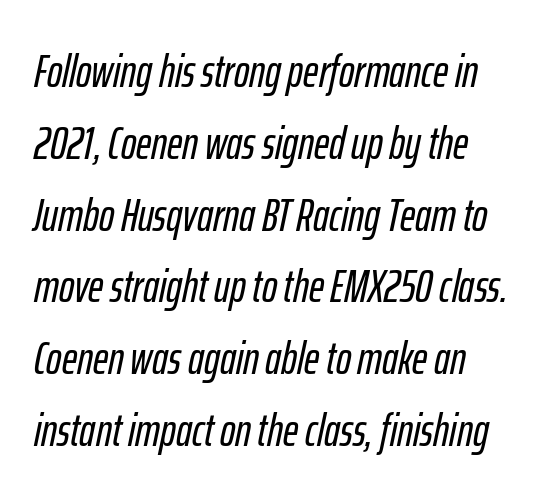
The image shows 46 px condensed type, italic (leaning right); set left-aligned, normal line spacing (1.56x), normal letter spacing, not underlined; low stroke contrast and a medium x-height.
